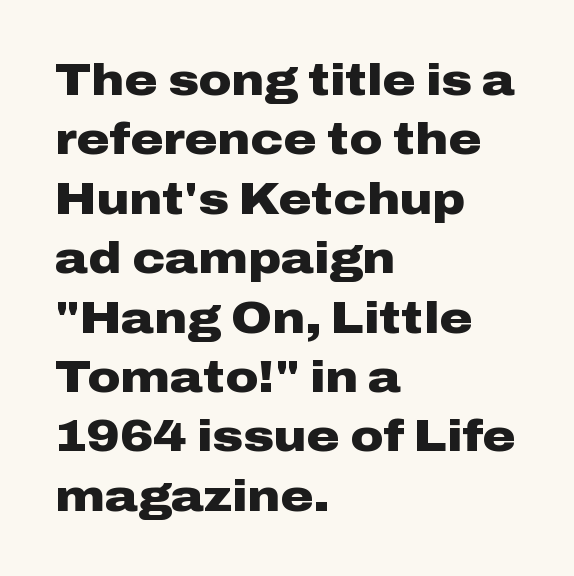
The image shows 45 px heavy, wide sans-serif type, upright; set left-aligned, normal line spacing (1.32x), normal letter spacing, not underlined; low stroke contrast and a medium x-height.
